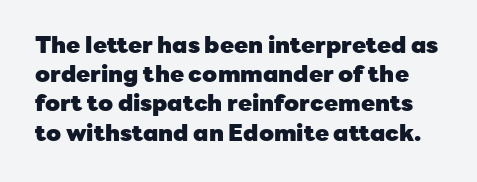
Compared with typical paragraphs, the rows here are spaced about the same. Quick note: not italic, upright. Typesetter's note: full bold, strokes at maximum text heaviness. What stands out about the letter spacing? Nothing — it is the standard amount. The strip under each line holds only bare page.
